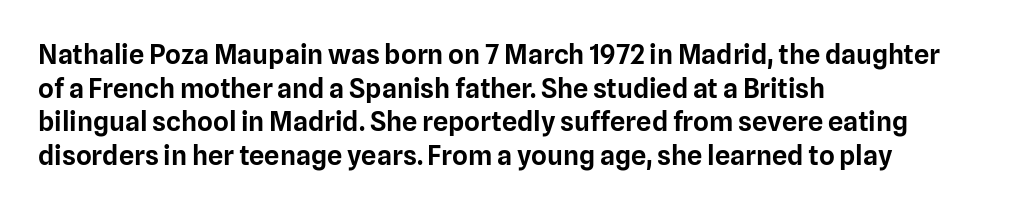
{"italic": "no", "underline": "no", "align": "left", "line_spacing": "normal", "line_spacing_ratio": 1.25, "letter_spacing": "normal", "letter_spacing_em": 0.0, "glyph_px": 27}
